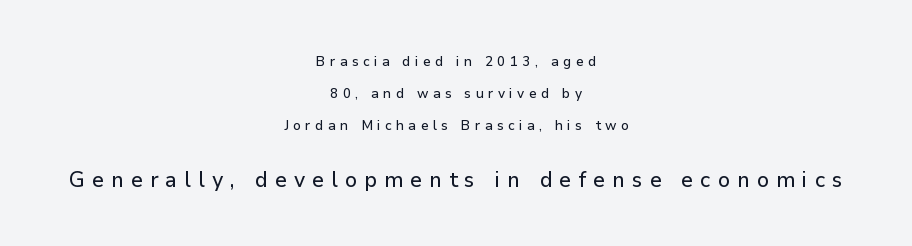
{"italic": "no", "underline": "no", "align": "center", "line_spacing": "loose", "line_spacing_ratio": 2.27, "letter_spacing": "wide", "letter_spacing_em": 0.32, "larger_block": "second", "size_ratio": 1.57, "glyph_px": 22}
